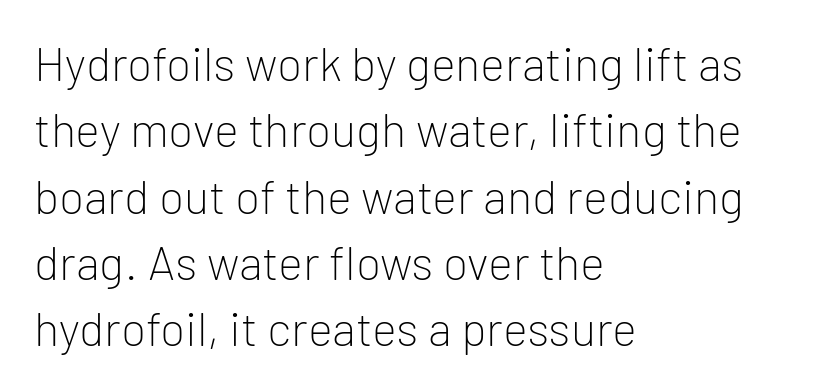
All the whitespace from short lines collects on the right. Each letter keeps its own natural width here, so spacing adapts to shape. This is the regular roman posture of the typeface. The rendering keeps characters at their native spacing. How would I describe the line gaps? Plain and ordinary. Weight: in the light-to-regular range.
